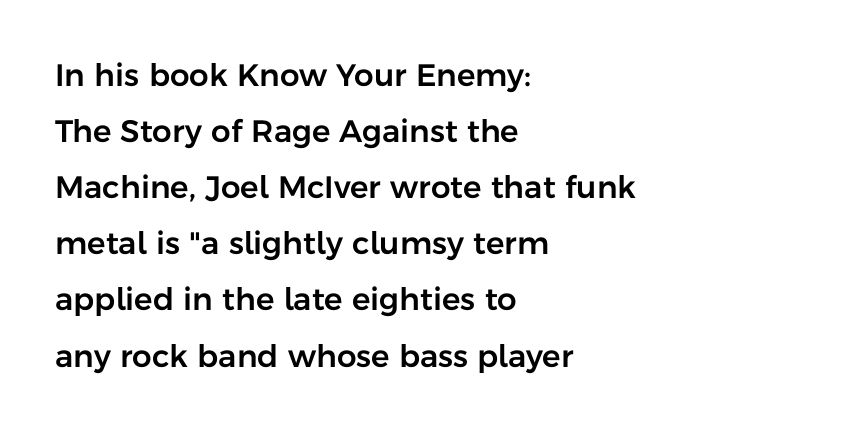
The specimen reads as upright at a glance. Any mark beneath the type? The region is blank. Caption: multi-line text, flush left, ragged right. The gaps between neighbouring characters are ordinary and unremarkable.
